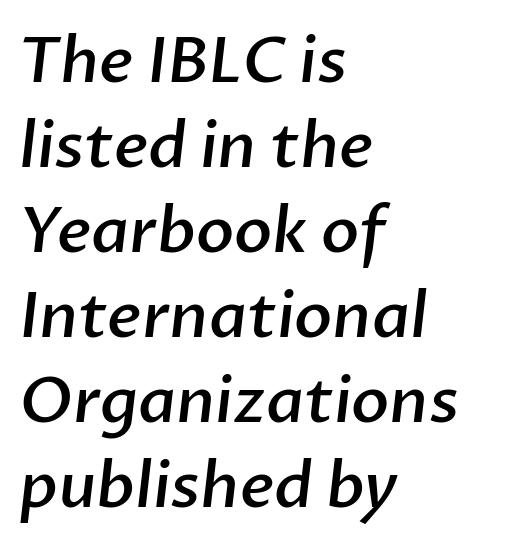
The image shows 63 px semibold sans-serif type; set left-aligned, normal line spacing (1.35x), normal letter spacing, not underlined; low stroke contrast and a medium x-height.
